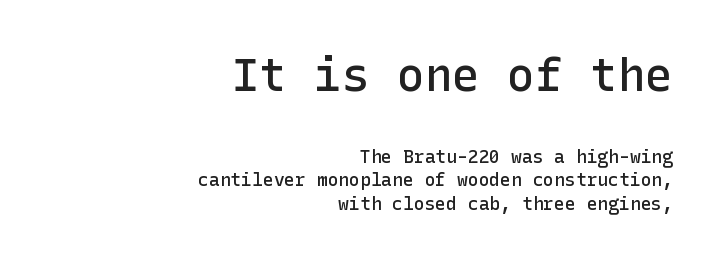
Rule under the text: the space is simply empty. The lettering stays uniformly vertical, giving the passage a roman look. Strokes here are thickened, but only to semibold level. Observe the absence of serifs on each vertical stroke in this sample. These lines sit exactly where default settings would place them. Tracking here is standard; glyphs follow each other at the usual distance.
